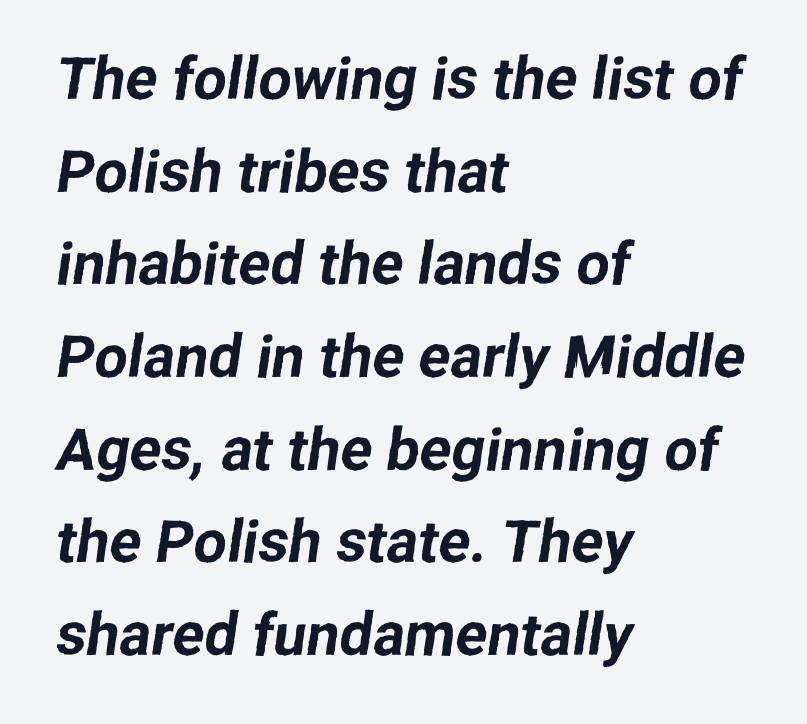
Q: Is the typeface a serif or a sans-serif typeface? A: Sans-serif.
Q: Is the text underlined? A: No.
Q: How is the paragraph aligned? A: Left-aligned.
Q: Is the spacing between letters normal or unusually wide? A: Normal.
Q: Is the spacing between lines tight, normal or loose? A: Normal.
Q: Width (condensed, normal, or wide)? A: Normal.
Q: Stroke contrast? A: Low.
Q: x-height? A: Medium.
Q: Monospaced? A: No.
